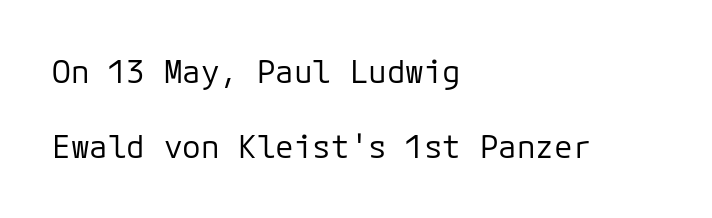
Q: Is the text bold? A: No.
Q: Is the text italic (slanted)? A: No, it is upright.
Q: Is the typeface a serif or a sans-serif typeface? A: Sans-serif.
Q: Is the text underlined? A: No.
Q: How is the paragraph aligned? A: Left-aligned.
Q: Is the spacing between letters normal or unusually wide? A: Normal.
Q: Is the spacing between lines tight, normal or loose? A: Loose.
Q: Width (condensed, normal, or wide)? A: Normal.
Q: Stroke contrast? A: Low.
Q: x-height? A: Medium.
Q: Monospaced? A: Yes.
